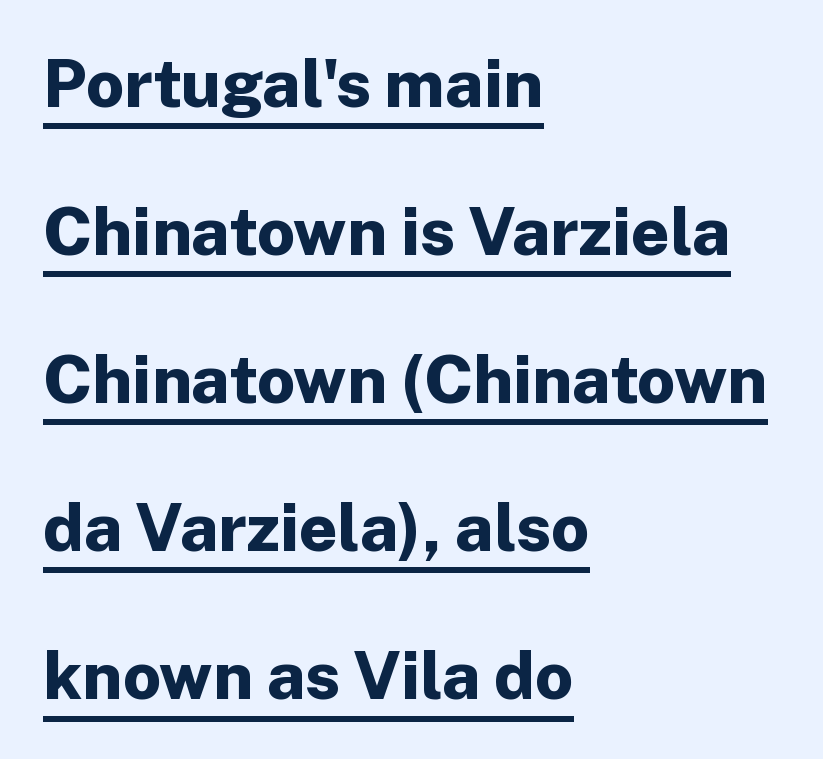
{"serif": "no", "italic": "no", "bold": "yes", "weight": "bold", "width": "normal", "stroke_contrast": "low", "x_height": "medium", "monospaced": "no", "underline": "yes", "align": "left", "line_spacing": "loose", "line_spacing_ratio": 2.21, "letter_spacing": "normal", "letter_spacing_em": 0.0, "glyph_px": 67}
